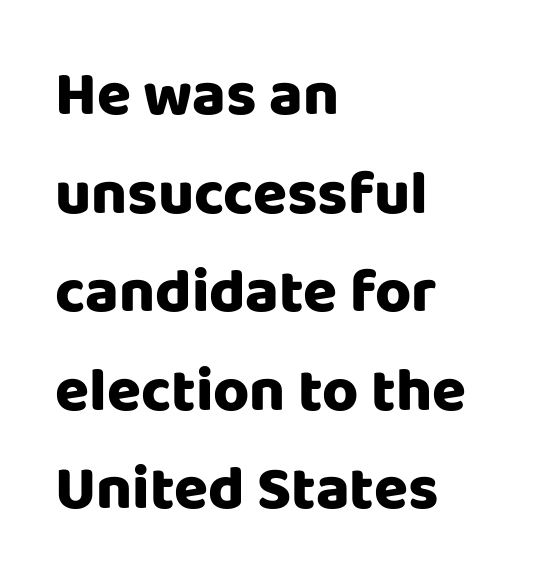
{"serif": "no", "italic": "no", "width": "normal", "stroke_contrast": "low", "x_height": "large", "monospaced": "no", "underline": "no", "align": "left", "line_spacing": "normal", "line_spacing_ratio": 1.59, "letter_spacing": "normal", "letter_spacing_em": 0.0, "glyph_px": 62}
